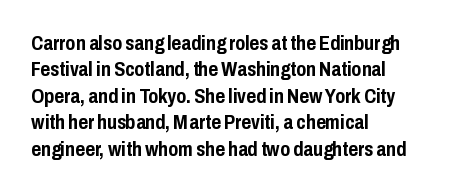
The image shows 21 px bold type, upright; set left-aligned, normal line spacing (1.26x), normal letter spacing, not underlined.
